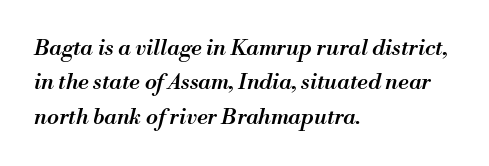
The specimen omits any rule beneath the text block's lines. The tracking reads as untouched default to a designer's eye. The text block is weighted toward the left margin, trailing off unevenly rightward. Stems and bowls a touch heavier than normal — semibold. Leading matches the norm, producing a regular column.
